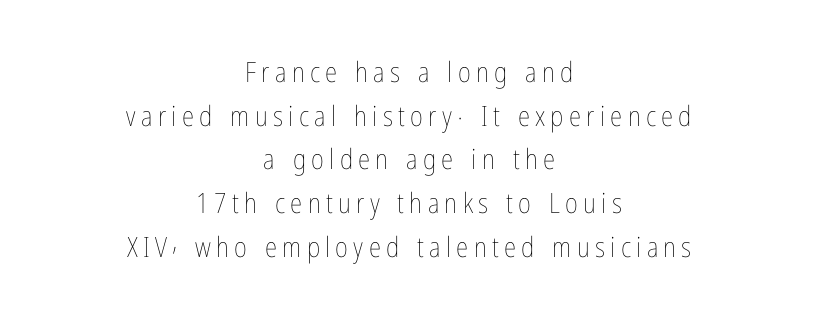
Q: Is the text bold? A: No.
Q: Is the text italic (slanted)? A: No, it is upright.
Q: Is the text underlined? A: No.
Q: How is the paragraph aligned? A: Centered.
Q: Is the spacing between lines tight, normal or loose? A: Normal.
Q: Width (condensed, normal, or wide)? A: Condensed.
Q: Stroke contrast? A: Low.
Q: x-height? A: Medium.
Q: Monospaced? A: No.
